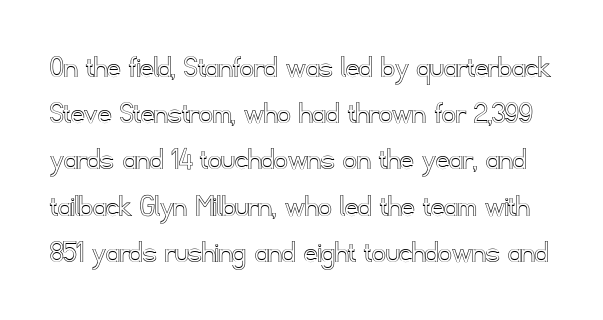
{"italic": "no", "width": "normal", "x_height": "small", "monospaced": "no", "underline": "no", "line_spacing": "normal", "line_spacing_ratio": 1.4, "letter_spacing": "normal", "letter_spacing_em": 0.0, "glyph_px": 33}
